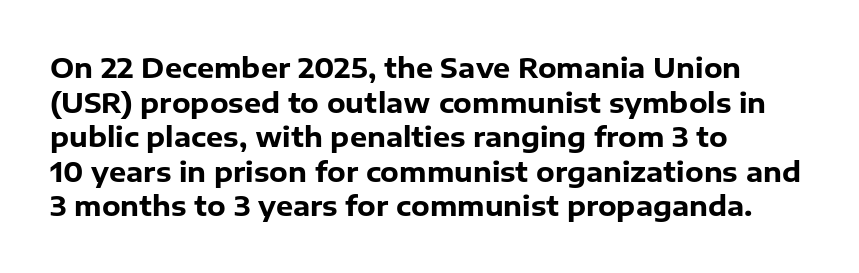
{"italic": "no", "bold": "yes", "underline": "no", "align": "left", "line_spacing": "normal", "line_spacing_ratio": 1.28, "letter_spacing": "normal", "letter_spacing_em": 0.0, "glyph_px": 27}
